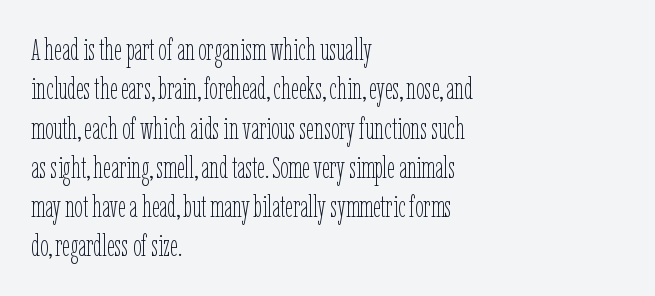
Q: Is the text bold? A: No.
Q: Is the text italic (slanted)? A: No, it is upright.
Q: Is the text underlined? A: No.
Q: How is the paragraph aligned? A: Left-aligned.
Q: Is the spacing between letters normal or unusually wide? A: Normal.
Q: Is the spacing between lines tight, normal or loose? A: Normal.
Q: Width (condensed, normal, or wide)? A: Condensed.
Q: Stroke contrast? A: Low.
Q: x-height? A: Medium.
Q: Monospaced? A: No.
